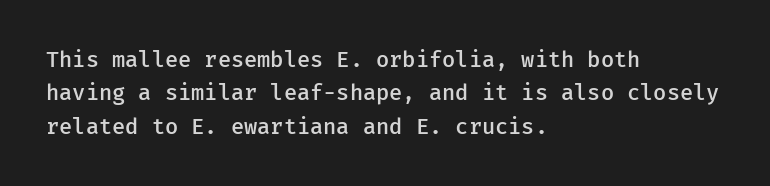
The image shows 22 px text type, upright; set left-aligned, normal line spacing (1.52x), normal letter spacing, not underlined.
